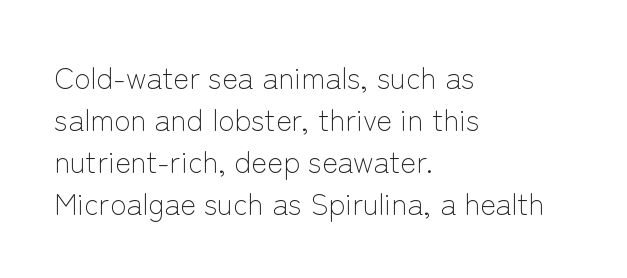
The image shows 30 px light sans-serif type, upright; set left-aligned, normal line spacing (1.4x), normal letter spacing, not underlined; low stroke contrast and a medium x-height.
